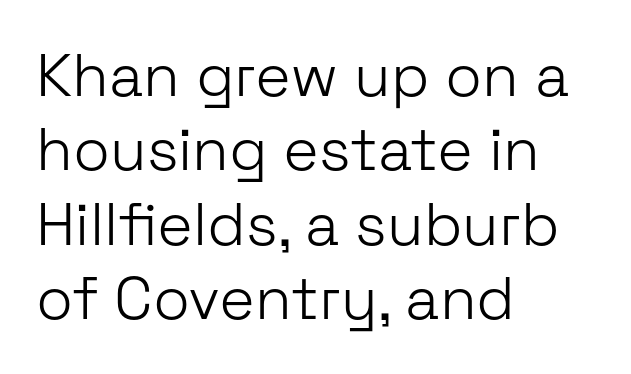
The image shows 60 px light sans-serif type, upright; set left-aligned, line spacing 1.24x, normal letter spacing, not underlined; low stroke contrast and a medium x-height.
